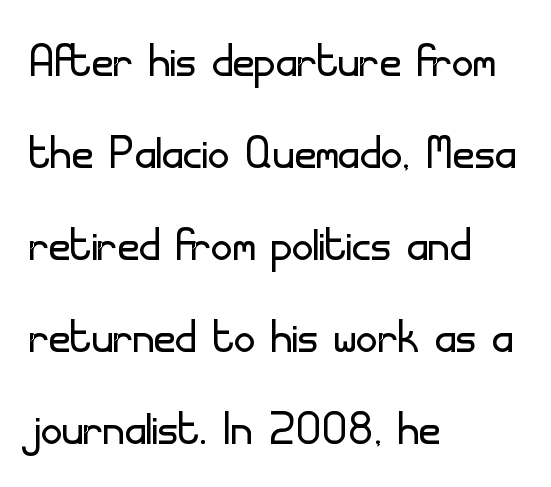
Q: Is the text bold? A: No.
Q: Is the text italic (slanted)? A: No, it is upright.
Q: Is the typeface a serif or a sans-serif typeface? A: Sans-serif.
Q: Is the text underlined? A: No.
Q: How is the paragraph aligned? A: Left-aligned.
Q: Is the spacing between letters normal or unusually wide? A: Normal.
Q: Is the spacing between lines tight, normal or loose? A: Normal.
Q: Width (condensed, normal, or wide)? A: Normal.
Q: Stroke contrast? A: Low.
Q: x-height? A: Small.
Q: Monospaced? A: No.
